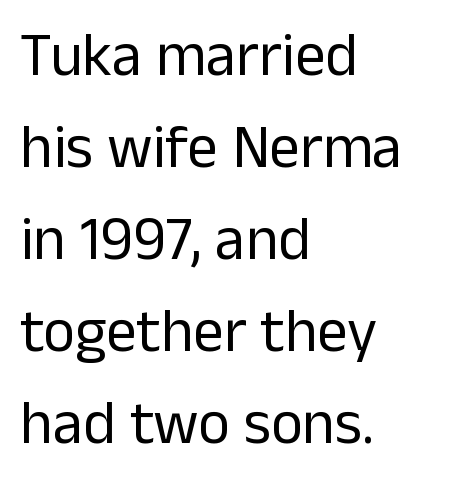
The image shows 61 px regular-weight sans-serif type, upright; set left-aligned, normal line spacing (1.51x), normal letter spacing, not underlined; low stroke contrast and a medium x-height.
